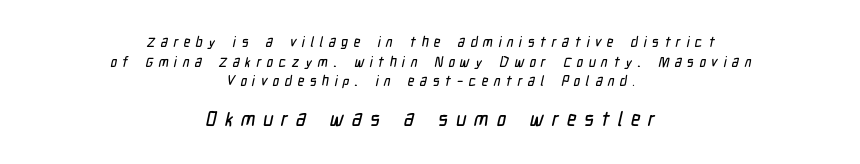
The image shows 20 px text type; set centered, normal line spacing (1.41x), unusually wide letter spacing (+0.39 em), not underlined; the second (bottom) block is 1.43x larger.
